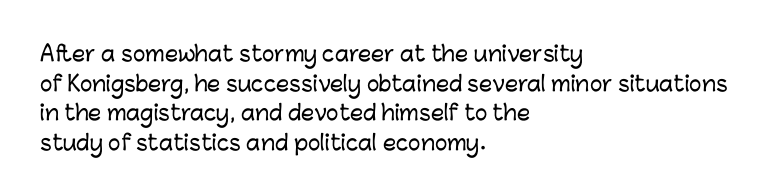
{"italic": "no", "underline": "no", "align": "left", "line_spacing": "normal", "line_spacing_ratio": 1.41, "letter_spacing": "normal", "letter_spacing_em": 0.0, "glyph_px": 21}
